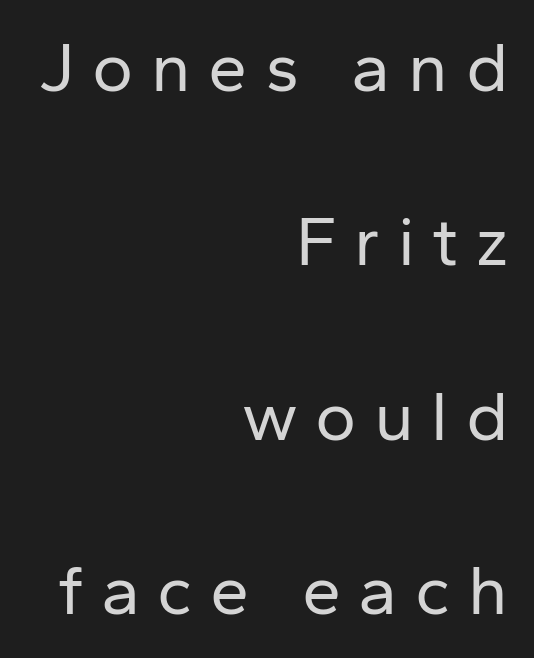
Q: Is the text bold? A: No.
Q: Is the text italic (slanted)? A: No, it is upright.
Q: Is the typeface a serif or a sans-serif typeface? A: Sans-serif.
Q: Is the text underlined? A: No.
Q: How is the paragraph aligned? A: Right-aligned.
Q: Is the spacing between letters normal or unusually wide? A: Unusually wide.
Q: Is the spacing between lines tight, normal or loose? A: Loose.
Q: Width (condensed, normal, or wide)? A: Normal.
Q: Stroke contrast? A: Low.
Q: x-height? A: Medium.
Q: Monospaced? A: No.
